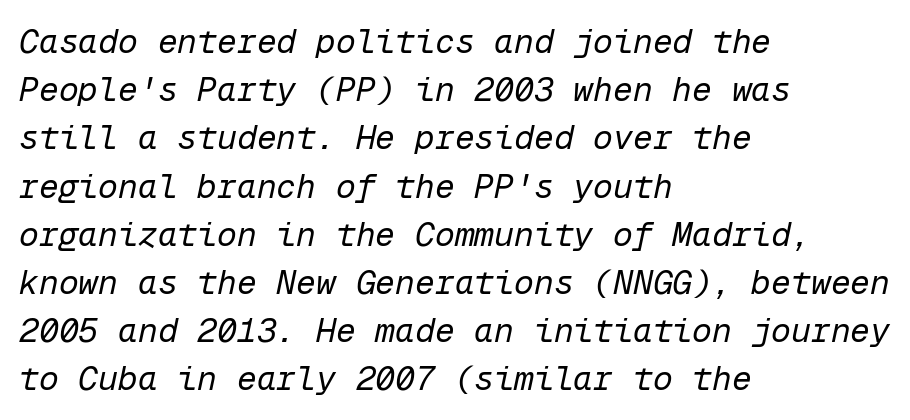
{"italic": "yes", "lean": "right", "slant_degrees": 12, "bold": "no", "weight": "regular", "width": "normal", "stroke_contrast": "low", "x_height": "medium", "monospaced": "yes", "underline": "no", "align": "left", "line_spacing": "normal", "line_spacing_ratio": 1.46, "letter_spacing": "normal", "letter_spacing_em": 0.0, "glyph_px": 33}
